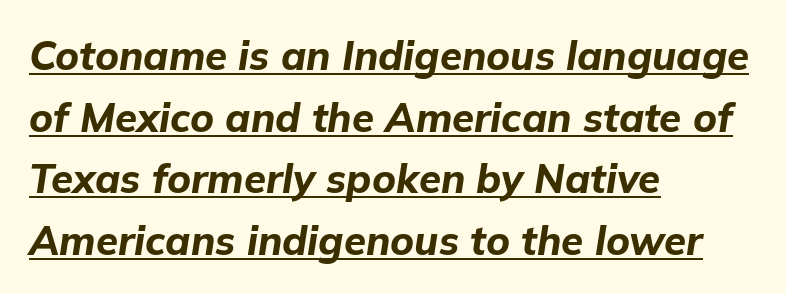
The image shows 40 px bold type, italic (leaning right); set left-aligned, normal line spacing (1.54x), normal letter spacing, underlined; low stroke contrast and a medium x-height.
